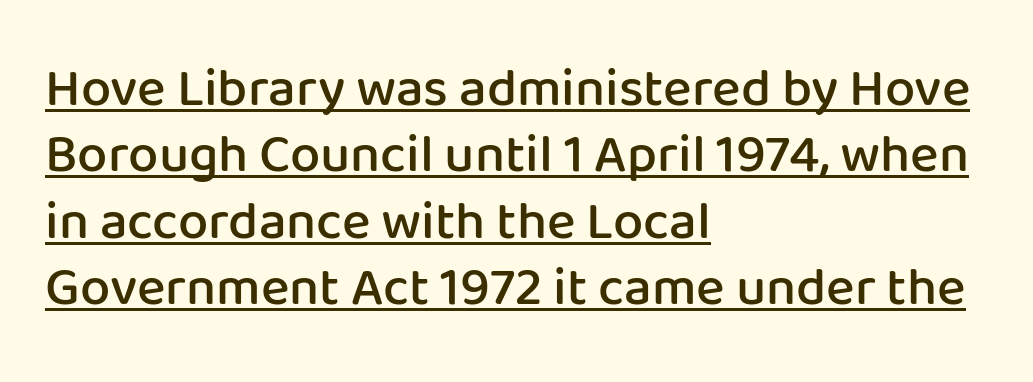
{"serif": "no", "italic": "no", "bold": "semi", "weight": "semibold", "width": "normal", "stroke_contrast": "low", "x_height": "medium", "monospaced": "no", "underline": "yes", "align": "left", "line_spacing_ratio": 1.23, "letter_spacing": "normal", "letter_spacing_em": 0.0, "glyph_px": 54}
